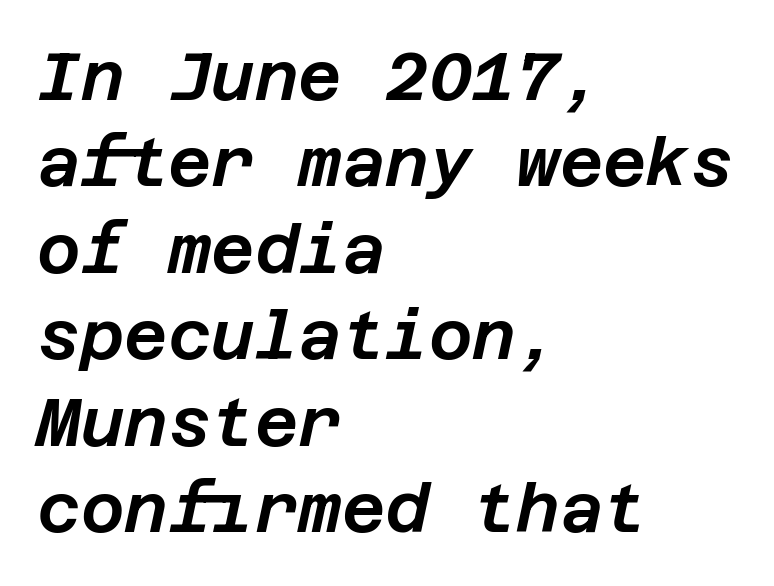
The image shows 67 px text type, italic (leaning right); set left-aligned, normal line spacing (1.29x), normal letter spacing, not underlined; low stroke contrast and a large x-height.
